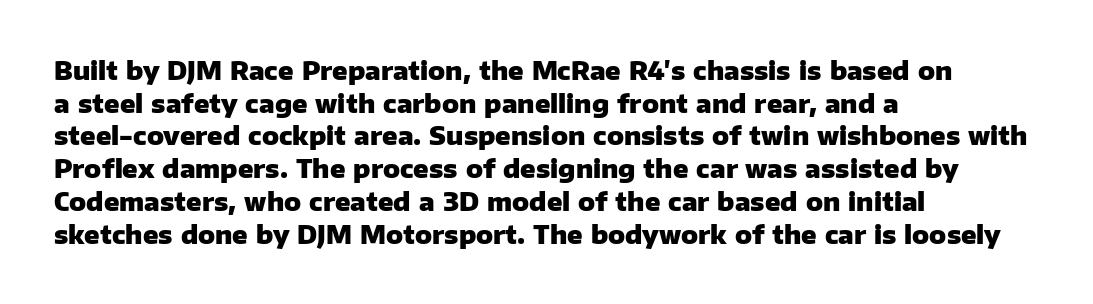
You could call the tracking neutral — neither tight nor loose. Ordinary non-slanted type is in use. Heavy, bold letterforms. Does the copy run flush right? No — it runs flush left. Regular leading.
